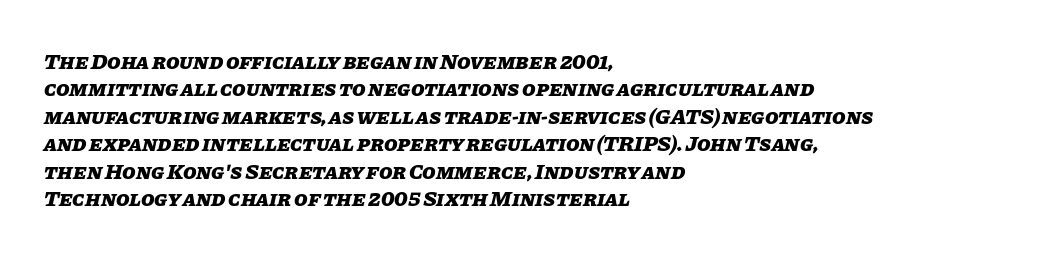
{"italic": "yes", "lean": "right", "slant_degrees": 11, "bold": "yes", "underline": "no", "align": "left", "line_spacing": "normal", "line_spacing_ratio": 1.25, "letter_spacing": "normal", "letter_spacing_em": 0.0, "glyph_px": 22}
